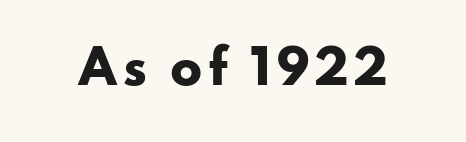
You can tell from the bare stems that sans-serif type was used. A dark, heavy texture on the line: the type is bold. You could not count columns in this text — the font is proportionally spaced. Rendered with straight, roman letterforms.
